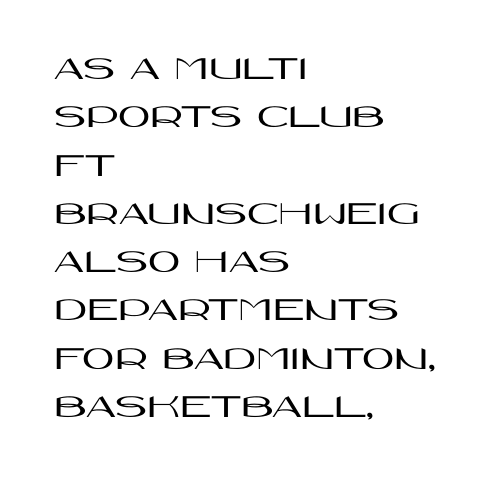
{"serif": "no", "italic": "no", "width": "wide", "stroke_contrast": "high", "x_height": "large", "monospaced": "no", "underline": "no", "align": "left", "line_spacing": "normal", "line_spacing_ratio": 1.38, "letter_spacing": "normal", "letter_spacing_em": 0.0, "glyph_px": 35}
